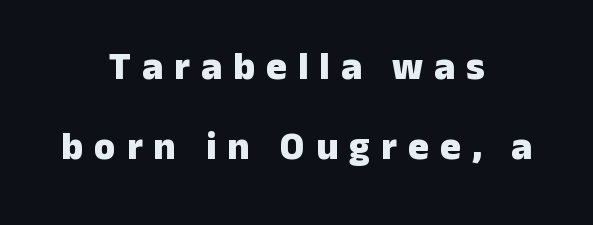
Q: Is the text bold? A: Yes.
Q: Is the text italic (slanted)? A: No, it is upright.
Q: Is the typeface a serif or a sans-serif typeface? A: Sans-serif.
Q: Is the text underlined? A: No.
Q: How is the paragraph aligned? A: Centered.
Q: Is the spacing between letters normal or unusually wide? A: Unusually wide.
Q: Is the spacing between lines tight, normal or loose? A: Loose.
Q: Width (condensed, normal, or wide)? A: Normal.
Q: Stroke contrast? A: Low.
Q: x-height? A: Medium.
Q: Monospaced? A: No.
